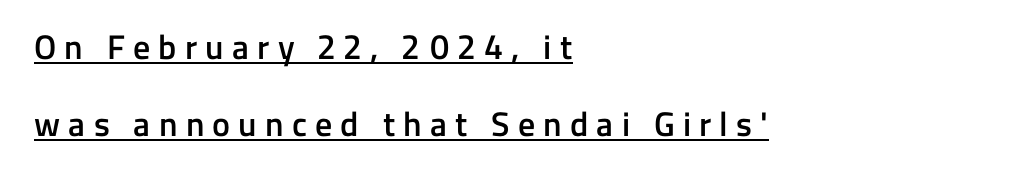
The image shows 34 px semibold sans-serif type, upright; set left-aligned, loose line spacing (2.27x), unusually wide letter spacing (+0.24 em), underlined; low stroke contrast and a medium x-height.
